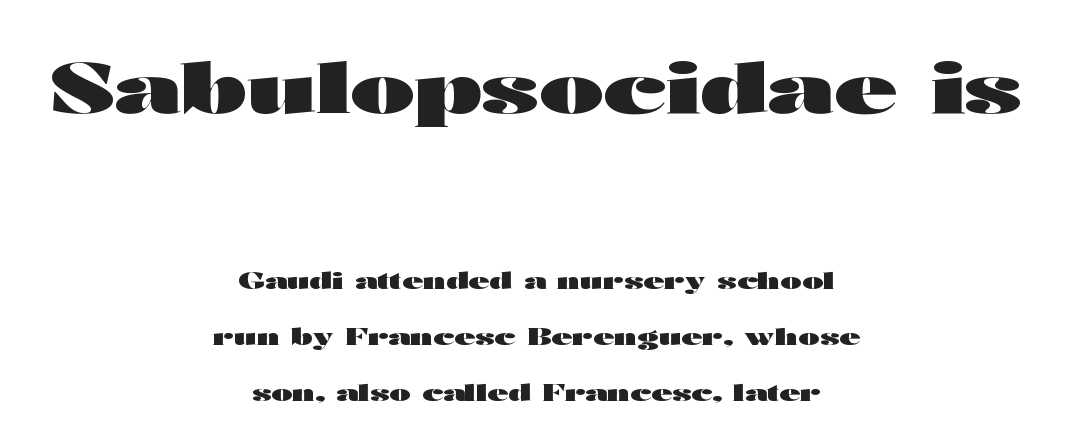
You get the large type first, then a drop to smaller type. This sample is center-justified, so both line endings float freely. Clear beneath every line of the passage. Notice how the stems are strictly vertical — no italics here. The passage shown is typed in a proportional face where columns would drift.
